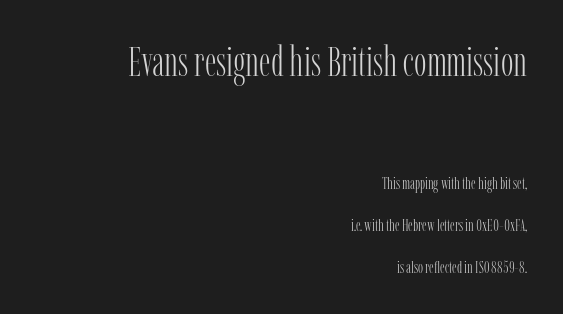
This rendering uses right alignment, leaving the left contour irregular. Reading top to bottom, the characters get smaller at the block break. Italic? Not at all — the glyphs are vertical. Counters stay open thanks to moderate or lighter strokes. Inter-character spacing is left at the font's built-in metrics. The vertical gap from one line to the next is large.
